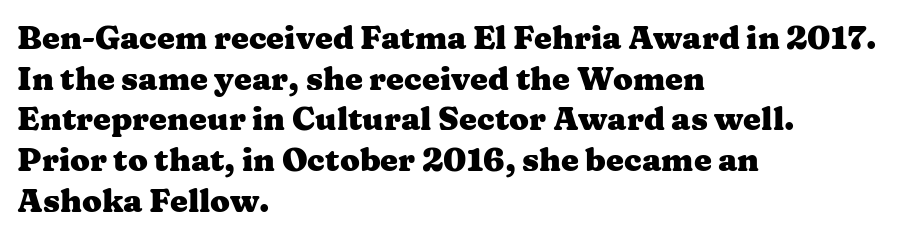
{"serif": "yes", "italic": "no", "bold": "yes", "weight": "heavy", "width": "wide", "stroke_contrast": "medium", "x_height": "medium", "monospaced": "no", "underline": "no", "align": "left", "line_spacing": "normal", "line_spacing_ratio": 1.27, "letter_spacing": "normal", "letter_spacing_em": 0.0, "glyph_px": 32}
